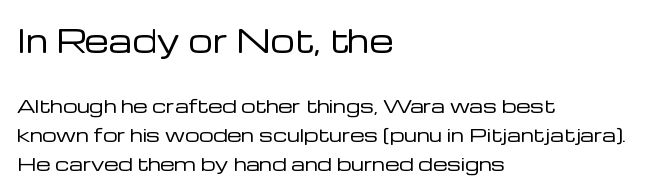
{"serif": "no", "italic": "no", "bold": "no", "weight": "regular", "width": "normal", "stroke_contrast": "low", "x_height": "medium", "monospaced": "no", "underline": "no", "align": "left", "line_spacing": "normal", "line_spacing_ratio": 1.62, "letter_spacing": "normal", "letter_spacing_em": 0.0, "larger_block": "first", "size_ratio": 1.72, "glyph_px": 31}
